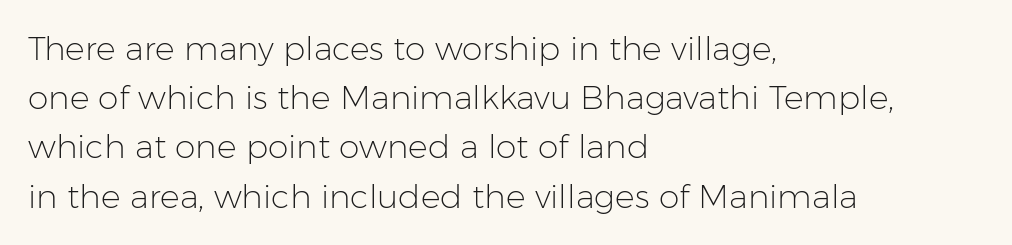
The image shows 33 px light sans-serif type, upright; set left-aligned, normal line spacing (1.49x), normal letter spacing, not underlined; low stroke contrast and a medium x-height.
